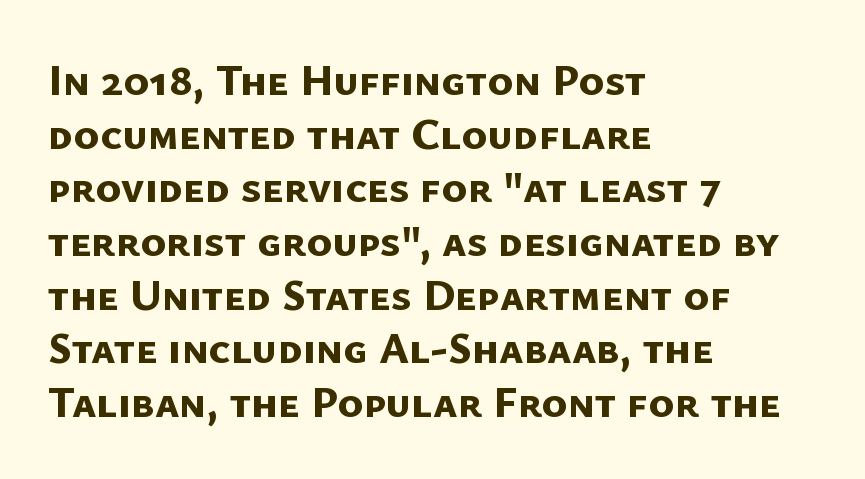
The image shows 44 px bold sans-serif type; set left-aligned, line spacing 1.22x, normal letter spacing, not underlined; low stroke contrast and a medium x-height.
